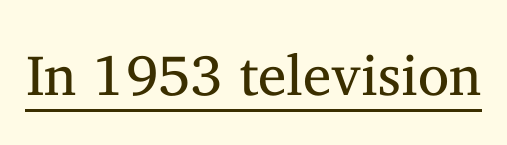
Is this a heavy cut? Hardly; it is regular or lighter. The letters stand upright; this is a roman face. The face used here is rendered with its standard letterfit. This is underlined copy, the kind a proofreader might mark for attention. Stroke terminals: seriffed.
